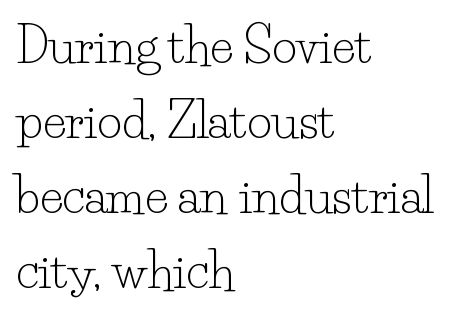
The image shows 48 px light serif type, upright; set left-aligned, normal line spacing (1.56x), normal letter spacing, not underlined; low stroke contrast and a small x-height.
